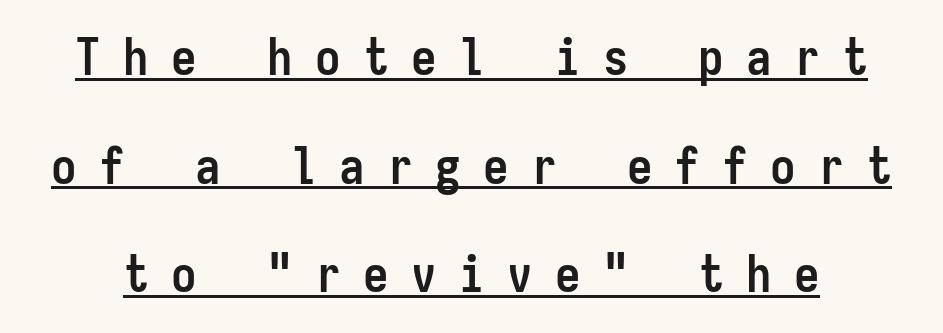
This sample carries an underscore along the baseline area. This sample uses a sans-serif face. The leading is generous, giving the passage an open texture. Every stem runs plumb, perpendicular to the baseline. Does extra space separate the letters? Yes, quite a lot of it. A full-strength bold gives these letters their thick strokes.
